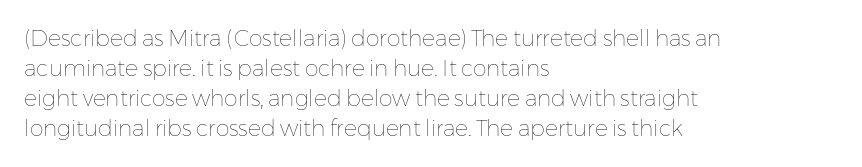
The image shows 22 px text type, upright; set left-aligned, normal line spacing (1.37x), normal letter spacing, not underlined.
